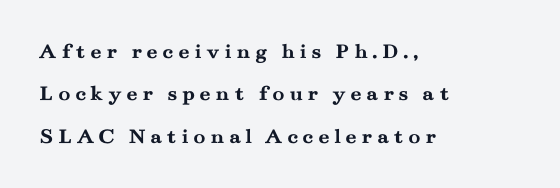
You can tell it's not italic because the verticals are truly vertical. Short and long lines alike share a common starting point at left. What weight is shown? A full bold with thick strokes. Underlining? Definitely not there. These lines have a slow, spaced-out rhythm from letter to letter.
